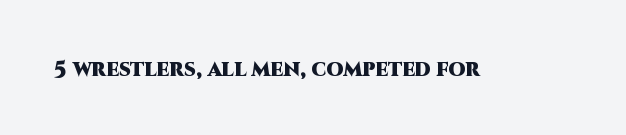
Q: Is the text bold? A: Yes.
Q: Is the text italic (slanted)? A: No, it is upright.
Q: Is the text underlined? A: No.
Q: Is the spacing between letters normal or unusually wide? A: Normal.
